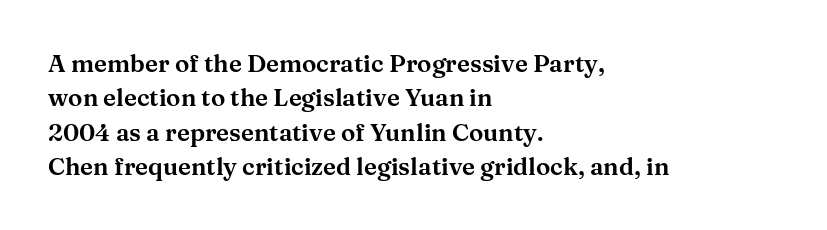
{"italic": "no", "underline": "no", "align": "left", "line_spacing": "normal", "line_spacing_ratio": 1.43, "letter_spacing": "normal", "letter_spacing_em": 0.0, "glyph_px": 24}
